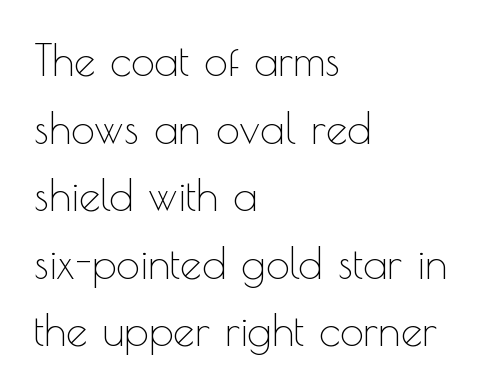
Q: Is the text bold? A: No.
Q: Is the text italic (slanted)? A: No, it is upright.
Q: Is the typeface a serif or a sans-serif typeface? A: Sans-serif.
Q: Is the text underlined? A: No.
Q: How is the paragraph aligned? A: Left-aligned.
Q: Is the spacing between letters normal or unusually wide? A: Normal.
Q: Is the spacing between lines tight, normal or loose? A: Normal.
Q: Width (condensed, normal, or wide)? A: Normal.
Q: x-height? A: Small.
Q: Monospaced? A: No.
